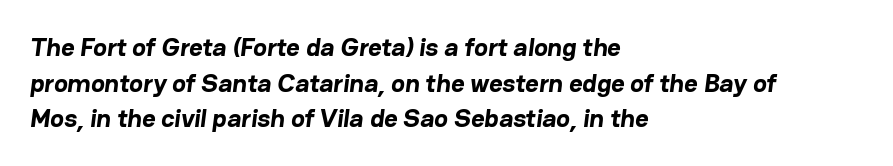
{"bold": "yes", "underline": "no", "align": "left", "line_spacing": "normal", "line_spacing_ratio": 1.37, "letter_spacing": "normal", "letter_spacing_em": 0.0, "glyph_px": 26}
